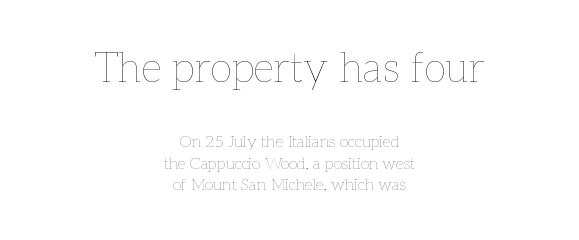
{"italic": "no", "bold": "no", "weight": "thin", "width": "normal", "stroke_contrast": "low", "x_height": "medium", "monospaced": "no", "underline": "no", "align": "center", "line_spacing": "normal", "line_spacing_ratio": 1.35, "letter_spacing": "normal", "letter_spacing_em": 0.0, "larger_block": "first", "size_ratio": 2.56, "glyph_px": 41}
